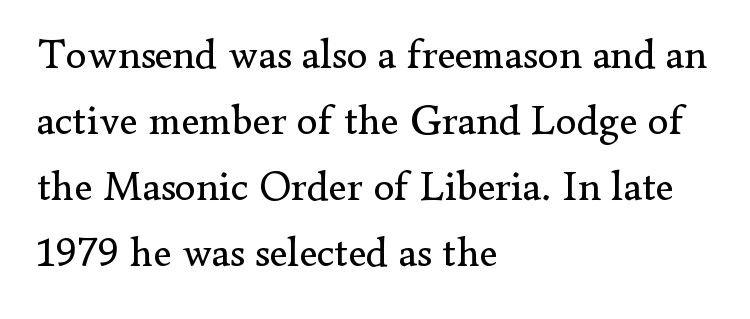
Q: Is the text bold? A: No.
Q: Is the text italic (slanted)? A: No, it is upright.
Q: Is the typeface a serif or a sans-serif typeface? A: Serif.
Q: Is the text underlined? A: No.
Q: How is the paragraph aligned? A: Left-aligned.
Q: Is the spacing between letters normal or unusually wide? A: Normal.
Q: Is the spacing between lines tight, normal or loose? A: Normal.
Q: Width (condensed, normal, or wide)? A: Normal.
Q: Stroke contrast? A: Low.
Q: x-height? A: Small.
Q: Monospaced? A: No.
